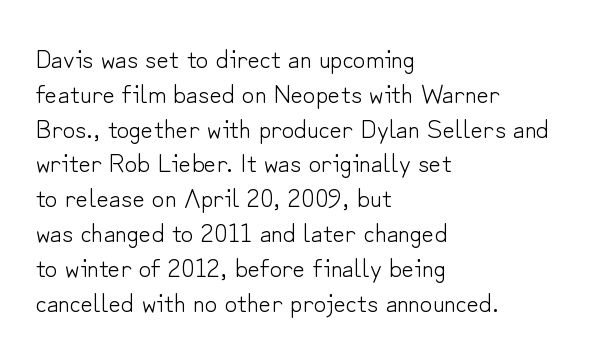
This sample keeps an unexceptional amount of space between lines. Characters remain perfectly vertical along every line. The gap between lines stays unmarked. Is this a heavy cut? Hardly; it is regular or lighter.
